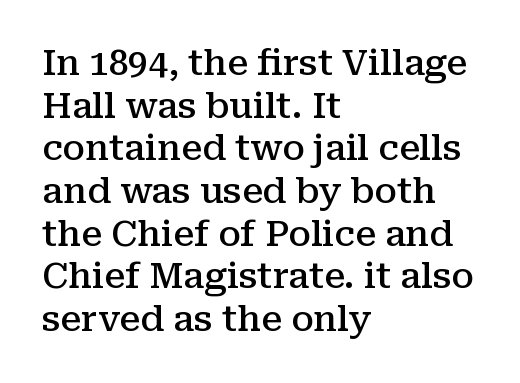
Q: Is the text bold? A: Semi-bold.
Q: Is the text italic (slanted)? A: No, it is upright.
Q: Is the typeface a serif or a sans-serif typeface? A: Serif.
Q: Is the text underlined? A: No.
Q: How is the paragraph aligned? A: Left-aligned.
Q: Is the spacing between letters normal or unusually wide? A: Normal.
Q: Width (condensed, normal, or wide)? A: Normal.
Q: Stroke contrast? A: Medium.
Q: x-height? A: Medium.
Q: Monospaced? A: No.
